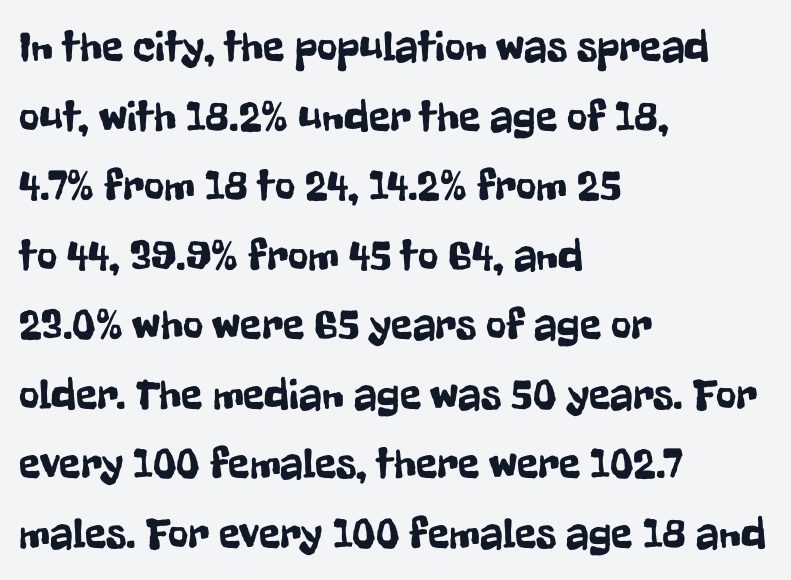
Q: Is the text italic (slanted)? A: No, it is upright.
Q: Is the typeface a serif or a sans-serif typeface? A: Sans-serif.
Q: Is the text underlined? A: No.
Q: How is the paragraph aligned? A: Left-aligned.
Q: Is the spacing between letters normal or unusually wide? A: Normal.
Q: Is the spacing between lines tight, normal or loose? A: Normal.
Q: Width (condensed, normal, or wide)? A: Condensed.
Q: Stroke contrast? A: Low.
Q: x-height? A: Medium.
Q: Monospaced? A: No.
